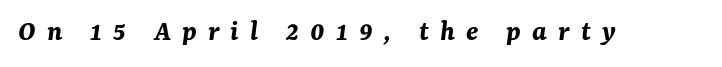
{"italic": "yes", "lean": "right", "slant_degrees": 7, "bold": "yes", "weight": "bold", "width": "normal", "stroke_contrast": "medium", "x_height": "medium", "monospaced": "no", "underline": "no", "letter_spacing": "wide", "letter_spacing_em": 0.37, "glyph_px": 30}
